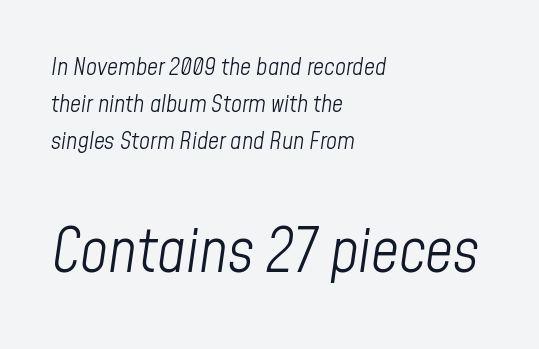
The image shows 61 px light, condensed type, italic (leaning right); set left-aligned, normal line spacing (1.55x), normal letter spacing, not underlined; the second (bottom) block is 2.54x larger; low stroke contrast and a medium x-height.
